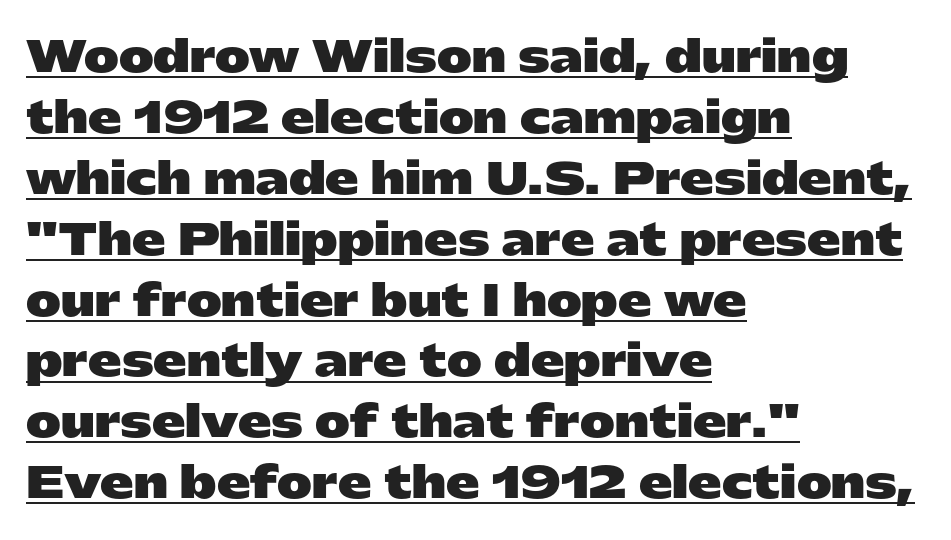
{"serif": "no", "italic": "no", "bold": "yes", "weight": "heavy", "width": "wide", "stroke_contrast": "low", "x_height": "medium", "monospaced": "no", "underline": "yes", "align": "left", "line_spacing": "normal", "line_spacing_ratio": 1.45, "letter_spacing": "normal", "letter_spacing_em": 0.0, "glyph_px": 42}
